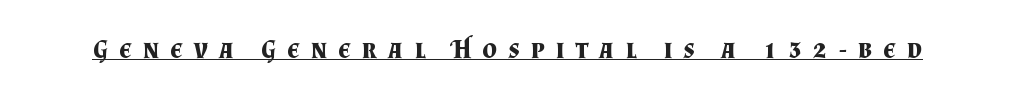
Does the weight exceed regular? Yes, all the way to bold. The tracking reads as deliberately expanded to a designer's eye. Every word sits above its own underline. Is there any slant? The stems are plumb.
